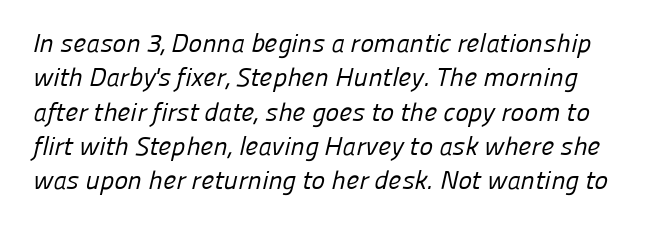
Q: Is the text bold? A: No.
Q: Is the text underlined? A: No.
Q: Is the spacing between letters normal or unusually wide? A: Normal.
Q: Is the spacing between lines tight, normal or loose? A: Normal.
